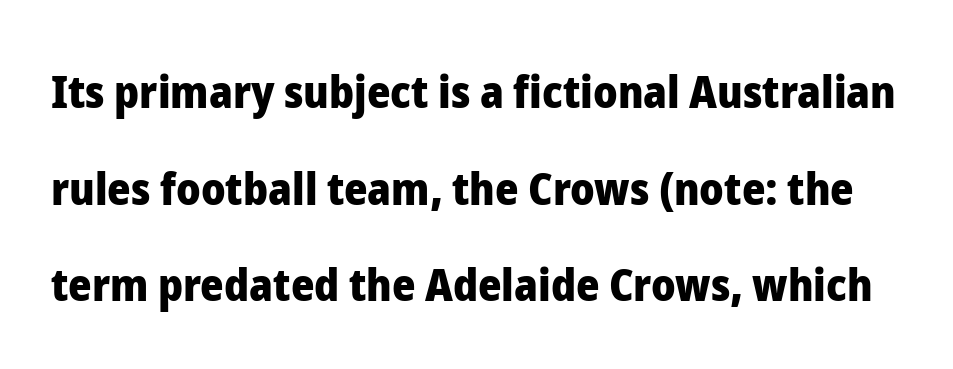
The image shows 45 px heavy sans-serif type, upright; set loose line spacing (2.15x), normal letter spacing, not underlined; low stroke contrast and a medium x-height.
